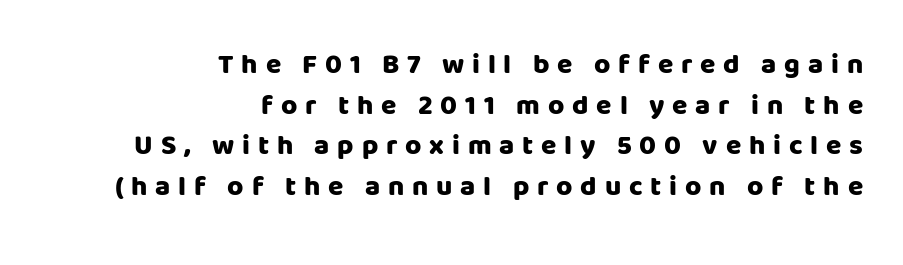
If you drew a ruler down the right edge, every line would touch it. Does extra space separate the letters? Yes, quite a lot of it. The space between consecutive lines is moderate. Quick note: underline off. Its strokes are broad and dark, the hallmark of bold type.
